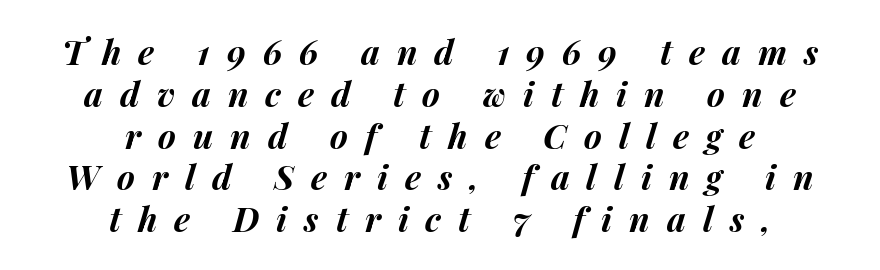
{"italic": "yes", "lean": "right", "slant_degrees": 14, "bold": "yes", "weight": "bold", "width": "normal", "stroke_contrast": "medium", "x_height": "medium", "monospaced": "no", "underline": "no", "align": "center", "line_spacing_ratio": 1.23, "letter_spacing": "wide", "letter_spacing_em": 0.5, "glyph_px": 34}
